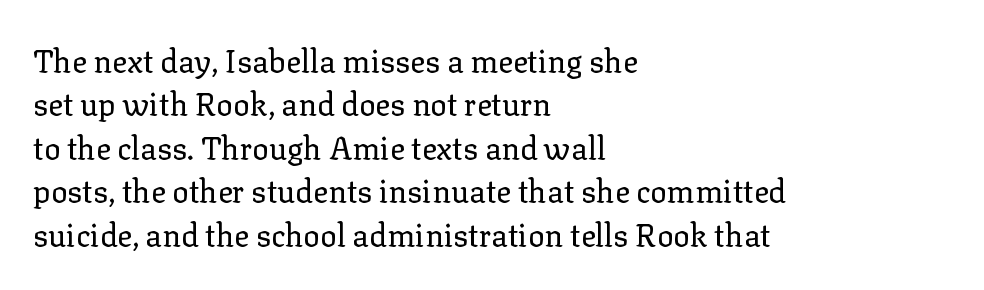
Regarding leading, the lines here are spaced in the standard way. Underlining? Definitely not there. Reading down the block, your eye returns to a fixed left position each line. Characters follow at the spacing the type designer built in.
